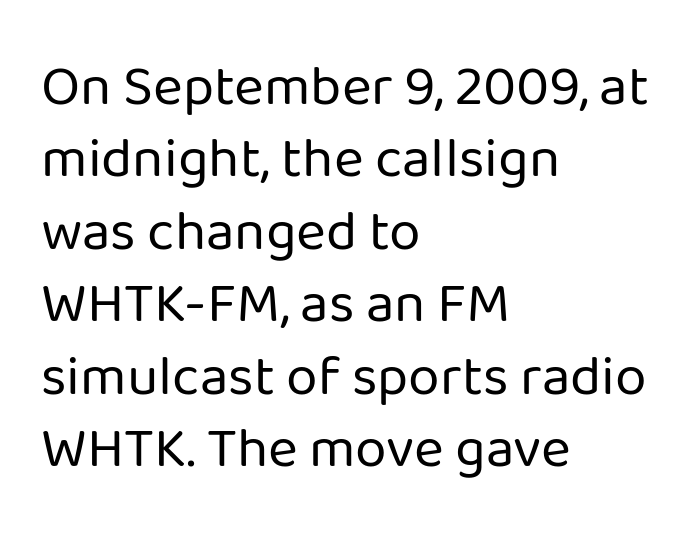
The image shows 57 px regular-weight sans-serif type, upright; set left-aligned, normal line spacing (1.27x), normal letter spacing, not underlined; low stroke contrast and a medium x-height.
